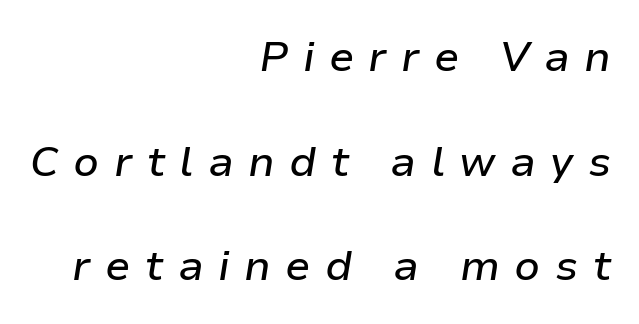
{"italic": "yes", "lean": "right", "slant_degrees": 9, "width": "normal", "stroke_contrast": "low", "x_height": "medium", "monospaced": "no", "underline": "no", "align": "right", "line_spacing": "loose", "line_spacing_ratio": 2.49, "letter_spacing": "wide", "letter_spacing_em": 0.34, "glyph_px": 42}
